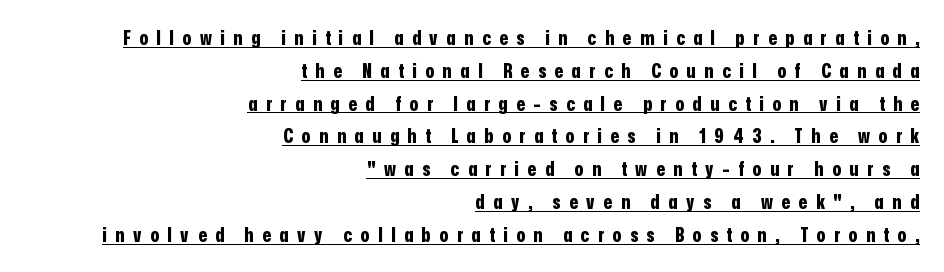
The image shows 20 px bold type, upright; set right-aligned, normal line spacing (1.64x), unusually wide letter spacing (+0.43 em), underlined.
